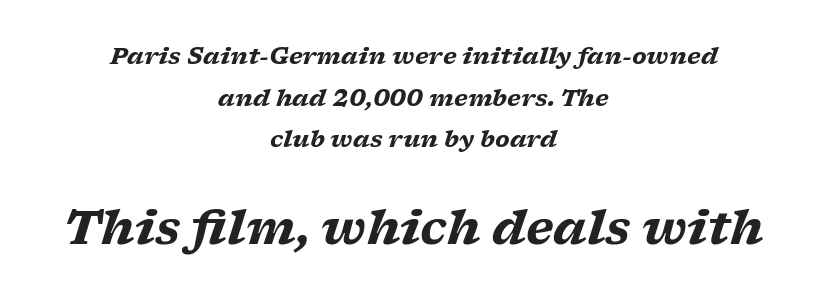
Every row of glyphs is offset so its center matches the block's center. Emphasis-style slanted type is in use. A bare baseline throughout the passage. Each letter keeps its own natural width here, so spacing adapts to shape.
